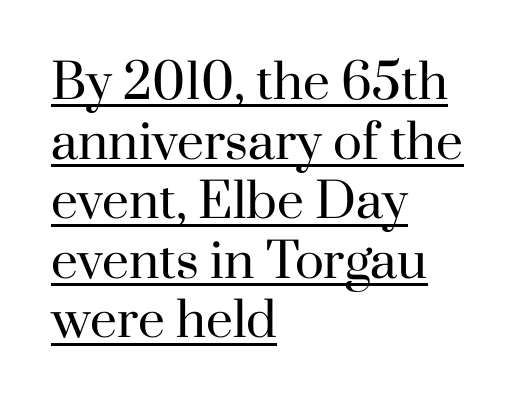
The image shows 48 px regular-weight serif type, upright; set left-aligned, line spacing 1.24x, normal letter spacing, underlined; high stroke contrast and a small x-height.
